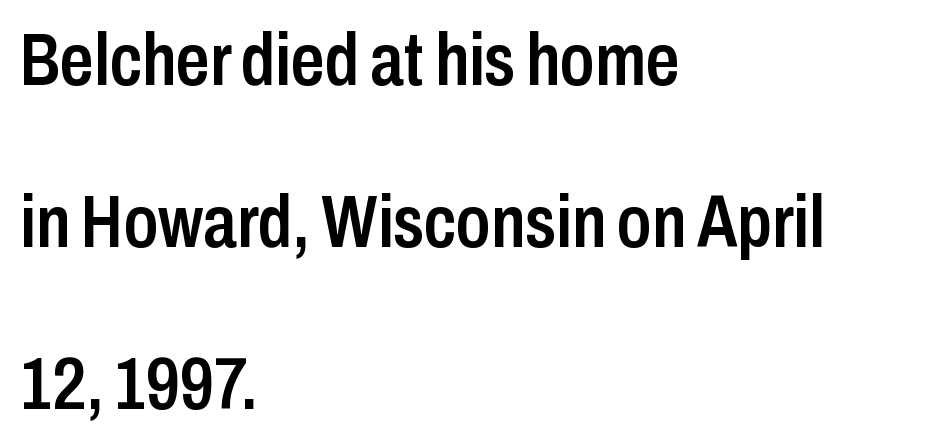
The image shows 74 px semibold, condensed sans-serif type, upright; set left-aligned, loose line spacing (2.19x), normal letter spacing, not underlined; low stroke contrast and a medium x-height.
